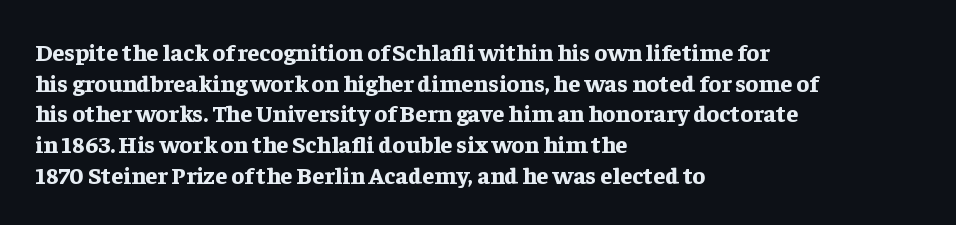
The image shows 24 px bold type, upright; set left-aligned, normal line spacing (1.28x), normal letter spacing, not underlined.
